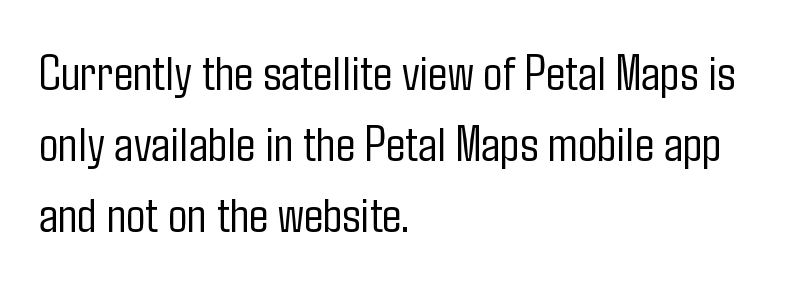
The image shows 51 px light, condensed sans-serif type, upright; set left-aligned, normal line spacing (1.39x), normal letter spacing, not underlined; low stroke contrast and a medium x-height.
